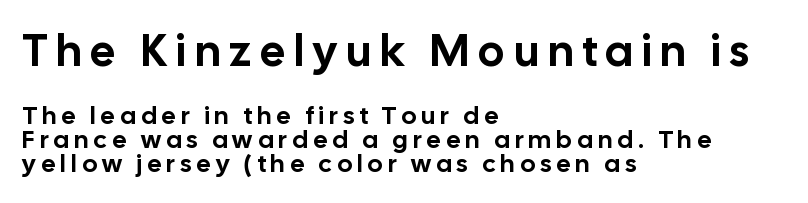
In this sample the first text group is rendered at the bigger scale. The tracking jumps out immediately: characters are airy and widely separated. Unlike italic type, these characters show no tilt at all. Note the varied advance widths — an 'i' is clearly narrower than an 'm'. The passage is arranged the way most books set body copy — flush left. Vertically, the passage feels compressed, each row crowding the next.
